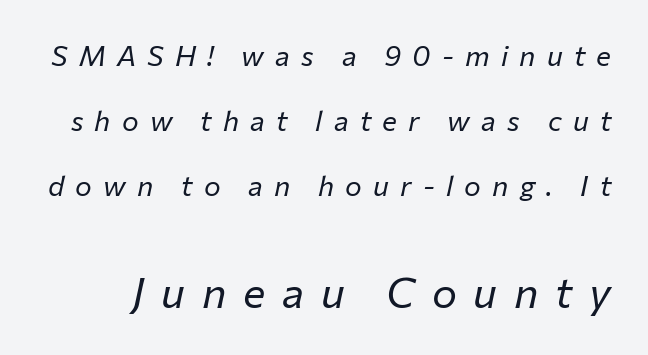
Q: Is the text bold? A: No.
Q: Is the text italic (slanted)? A: Yes, it leans right by about 12 degrees.
Q: Is the text underlined? A: No.
Q: Is the spacing between letters normal or unusually wide? A: Unusually wide.
Q: Is the spacing between lines tight, normal or loose? A: Loose.
Q: Which block of text is set in a larger size, the first (top) or the second (bottom)? A: The second (bottom) one.
Q: Width (condensed, normal, or wide)? A: Normal.
Q: Stroke contrast? A: Low.
Q: x-height? A: Medium.
Q: Monospaced? A: No.
